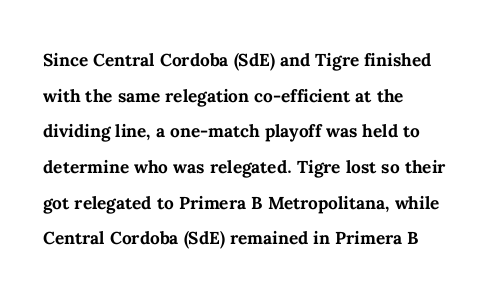
Q: Is the text bold? A: Yes.
Q: Is the text italic (slanted)? A: No, it is upright.
Q: Is the text underlined? A: No.
Q: How is the paragraph aligned? A: Left-aligned.
Q: Is the spacing between letters normal or unusually wide? A: Normal.
Q: Is the spacing between lines tight, normal or loose? A: Normal.
